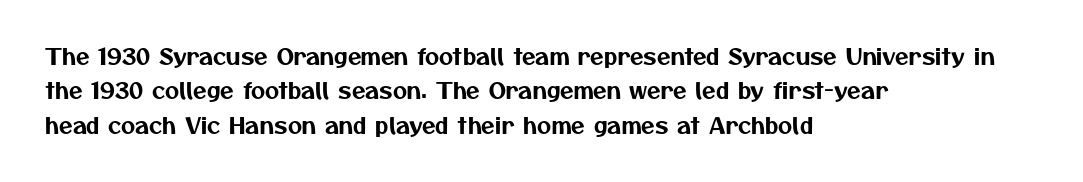
Q: Is the text underlined? A: No.
Q: How is the paragraph aligned? A: Left-aligned.
Q: Is the spacing between letters normal or unusually wide? A: Normal.
Q: Is the spacing between lines tight, normal or loose? A: Normal.
